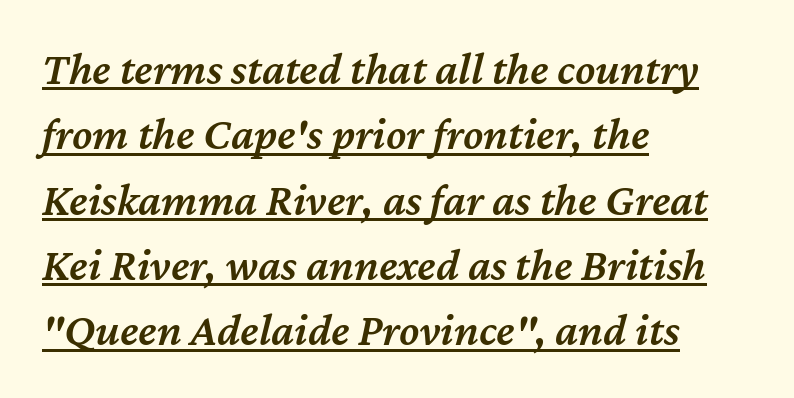
{"italic": "yes", "lean": "right", "slant_degrees": 12, "bold": "semi", "weight": "semibold", "width": "normal", "stroke_contrast": "medium", "x_height": "medium", "monospaced": "no", "underline": "yes", "align": "left", "line_spacing": "normal", "line_spacing_ratio": 1.42, "letter_spacing": "normal", "letter_spacing_em": 0.0, "glyph_px": 46}
